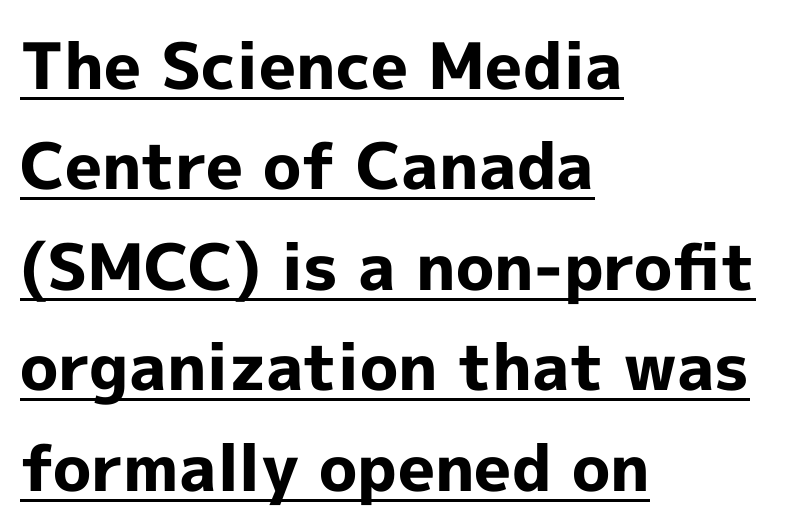
{"serif": "no", "italic": "no", "bold": "yes", "weight": "bold", "width": "normal", "x_height": "medium", "monospaced": "no", "underline": "yes", "align": "left", "line_spacing": "normal", "line_spacing_ratio": 1.57, "letter_spacing": "normal", "letter_spacing_em": 0.0, "glyph_px": 64}
